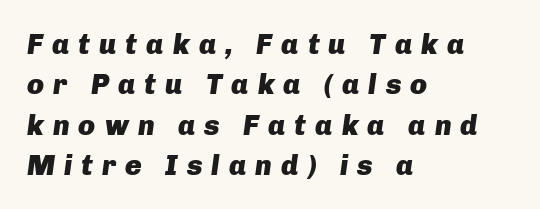
The rendering inserts visible extra space after every character. Reading down the column, the eye jumps a familiar distance to each next line. The letters advance in unequal steps, a hallmark of proportional type. If you drew a ruler down the left edge, every line would touch it.
